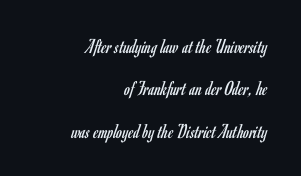
Q: Is the text bold? A: No.
Q: Is the text italic (slanted)? A: Yes.
Q: Is the text underlined? A: No.
Q: How is the paragraph aligned? A: Right-aligned.
Q: Is the spacing between letters normal or unusually wide? A: Normal.
Q: Is the spacing between lines tight, normal or loose? A: Loose.
